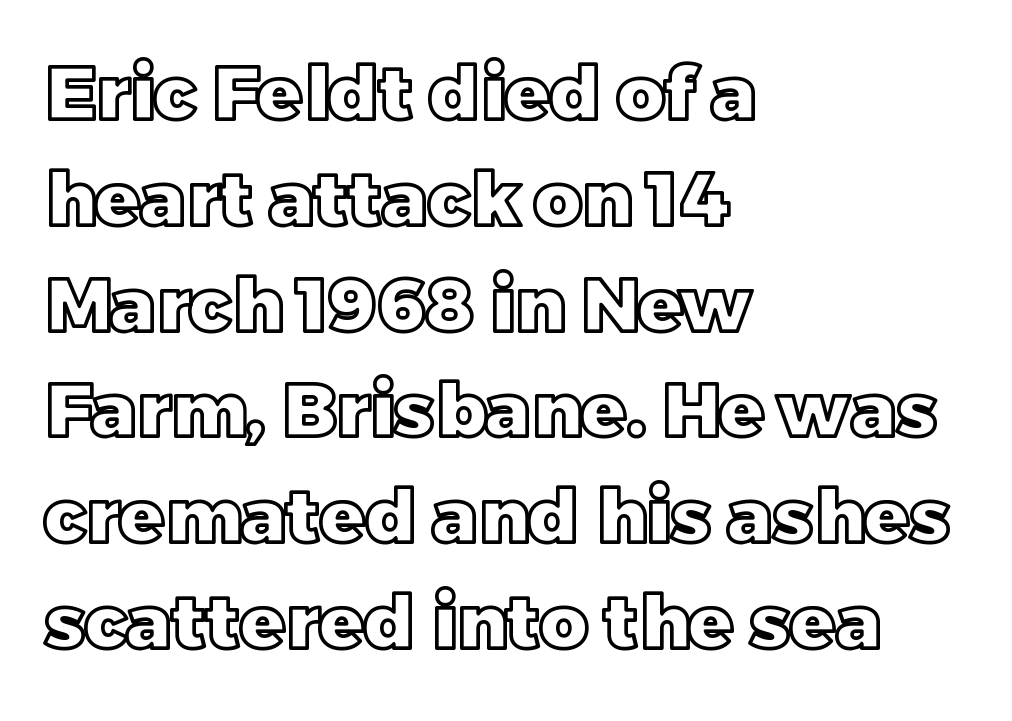
Q: Is the text italic (slanted)? A: No, it is upright.
Q: Is the text underlined? A: No.
Q: How is the paragraph aligned? A: Left-aligned.
Q: Is the spacing between letters normal or unusually wide? A: Normal.
Q: Is the spacing between lines tight, normal or loose? A: Normal.
Q: Width (condensed, normal, or wide)? A: Normal.
Q: x-height? A: Large.
Q: Monospaced? A: No.
